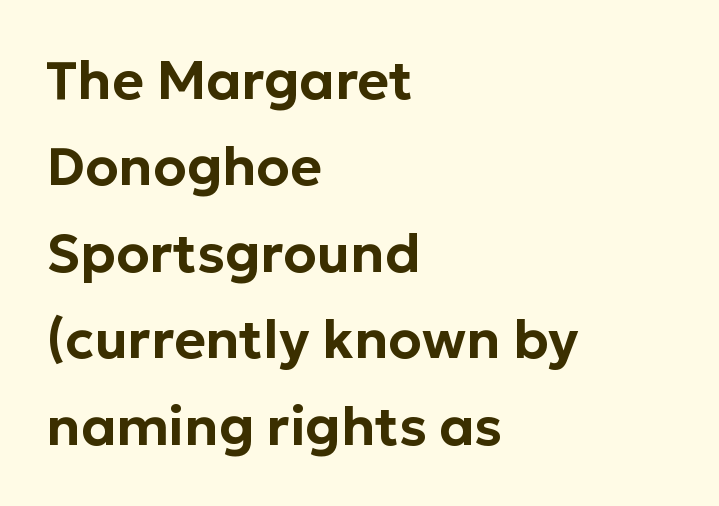
Q: Is the text italic (slanted)? A: No, it is upright.
Q: Is the typeface a serif or a sans-serif typeface? A: Sans-serif.
Q: Is the text underlined? A: No.
Q: How is the paragraph aligned? A: Left-aligned.
Q: Is the spacing between letters normal or unusually wide? A: Normal.
Q: Is the spacing between lines tight, normal or loose? A: Normal.
Q: Width (condensed, normal, or wide)? A: Normal.
Q: Stroke contrast? A: Low.
Q: x-height? A: Medium.
Q: Monospaced? A: No.
